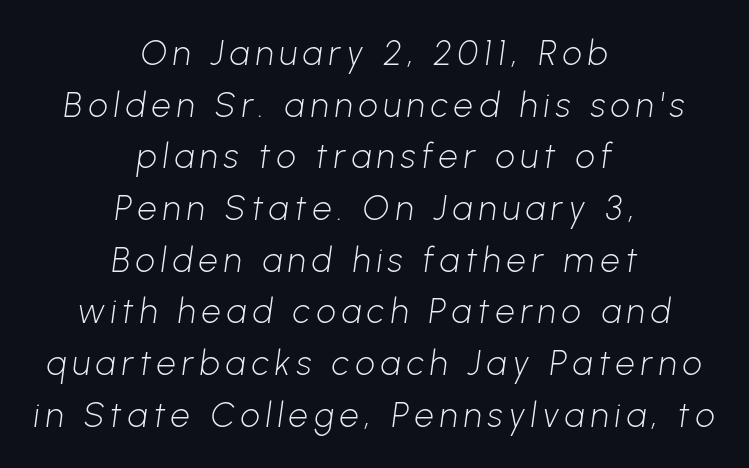
Is this a fixed-width face? No — the glyphs have proportional, varying widths. This rendering features lettering with no underline. A typesetter would call this leading conventional body-copy spacing. Is the stroke heavy? The answer is a plain regular-or-lighter. These lines stack symmetrically, like a column narrowing and widening about its center.
